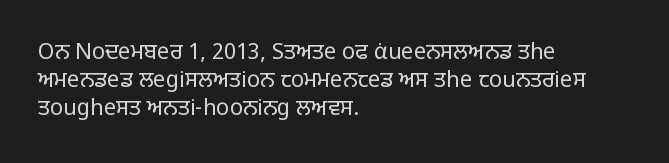
{"italic": "no", "bold": "no", "underline": "no", "align": "left", "line_spacing": "normal", "line_spacing_ratio": 1.28, "letter_spacing": "normal", "letter_spacing_em": 0.0, "glyph_px": 22}
